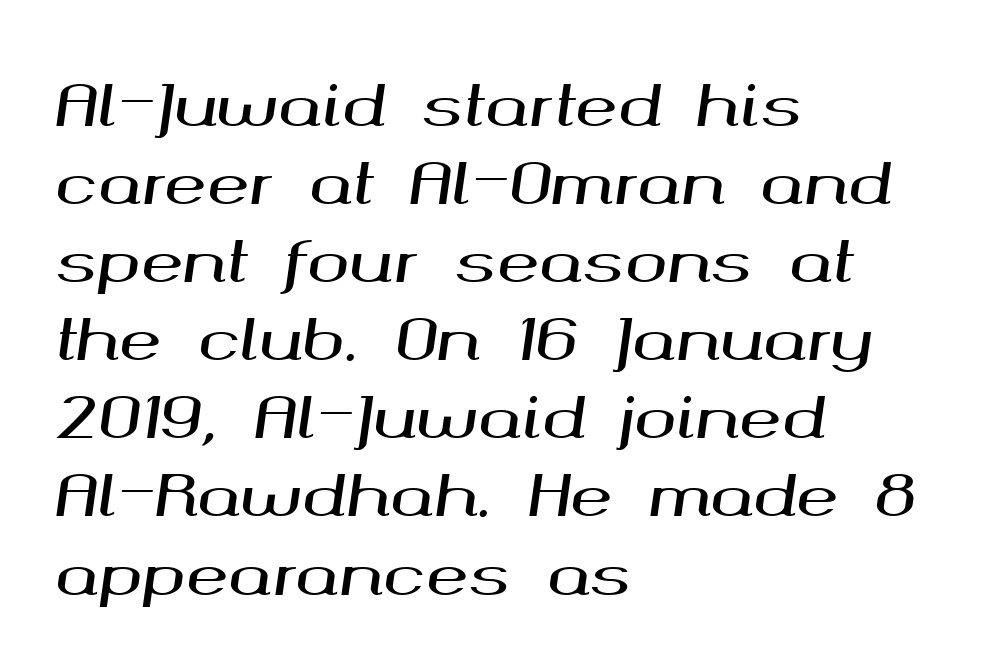
Do the characters align in a grid? No, the font is proportional. Glyph-to-glyph distance matches everyday printed text. Posture: slanted. The space beneath each line is pristine and unruled.
